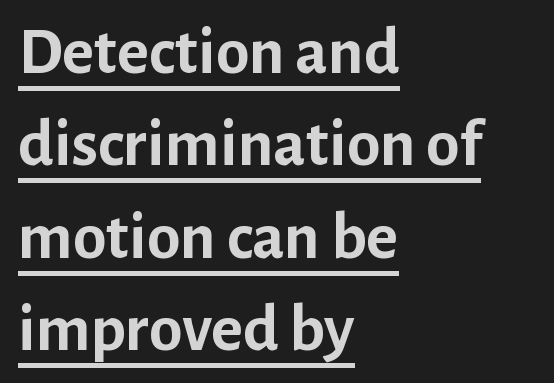
Q: Is the text bold? A: Yes.
Q: Is the text italic (slanted)? A: No, it is upright.
Q: Is the typeface a serif or a sans-serif typeface? A: Sans-serif.
Q: Is the text underlined? A: Yes.
Q: How is the paragraph aligned? A: Left-aligned.
Q: Is the spacing between letters normal or unusually wide? A: Normal.
Q: Is the spacing between lines tight, normal or loose? A: Normal.
Q: Width (condensed, normal, or wide)? A: Normal.
Q: Stroke contrast? A: Low.
Q: x-height? A: Medium.
Q: Monospaced? A: No.
